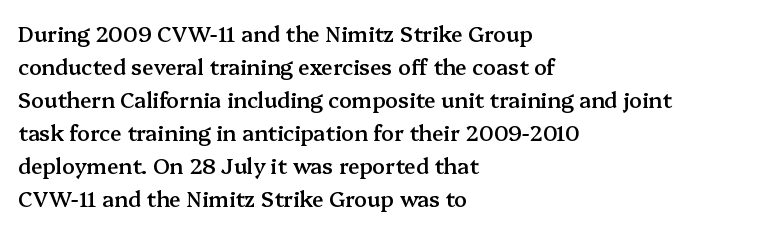
Q: Is the text bold? A: Semi-bold.
Q: Is the text italic (slanted)? A: No, it is upright.
Q: Is the text underlined? A: No.
Q: How is the paragraph aligned? A: Left-aligned.
Q: Is the spacing between letters normal or unusually wide? A: Normal.
Q: Is the spacing between lines tight, normal or loose? A: Normal.
